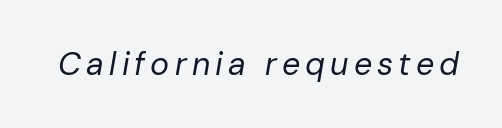
{"italic": "yes", "lean": "right", "slant_degrees": 10, "bold": "no", "weight": "regular", "width": "normal", "stroke_contrast": "low", "x_height": "medium", "monospaced": "no", "underline": "no", "glyph_px": 32}
